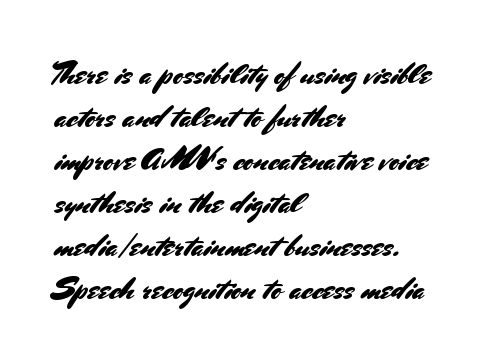
The paragraph shown leans on its left margin. Grotesque or geometric, the face here clearly has no serifs. The baseline area is clear. Varying glyph widths throughout — classic text-font behaviour.
